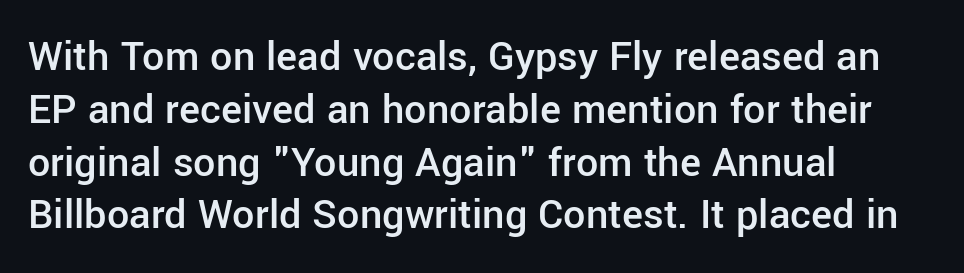
The image shows 44 px semibold sans-serif type, upright; set left-aligned, line spacing 1.2x, normal letter spacing, not underlined; low stroke contrast and a medium x-height.
